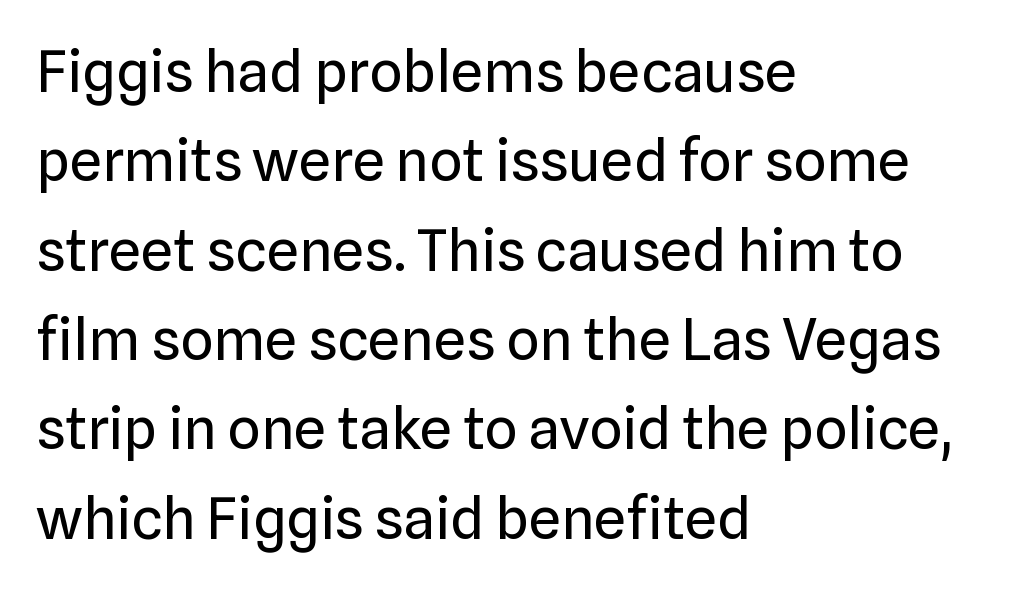
Q: Is the text bold? A: No.
Q: Is the text italic (slanted)? A: No, it is upright.
Q: Is the typeface a serif or a sans-serif typeface? A: Sans-serif.
Q: Is the text underlined? A: No.
Q: How is the paragraph aligned? A: Left-aligned.
Q: Is the spacing between letters normal or unusually wide? A: Normal.
Q: Is the spacing between lines tight, normal or loose? A: Normal.
Q: Width (condensed, normal, or wide)? A: Normal.
Q: Stroke contrast? A: Low.
Q: x-height? A: Medium.
Q: Monospaced? A: No.
